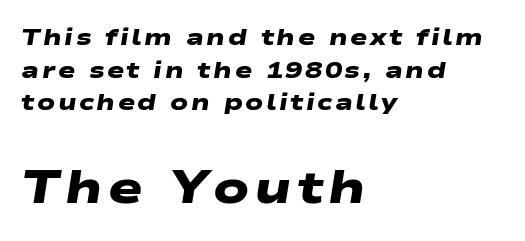
The paragraph has a hard left edge and a soft right edge. These lines are composed in type without serifs. The rows are spaced the way most documents space them. You could not count columns in this text — the font is proportionally spaced. Type without underlining. Does the weight exceed regular? Yes, all the way to bold.
